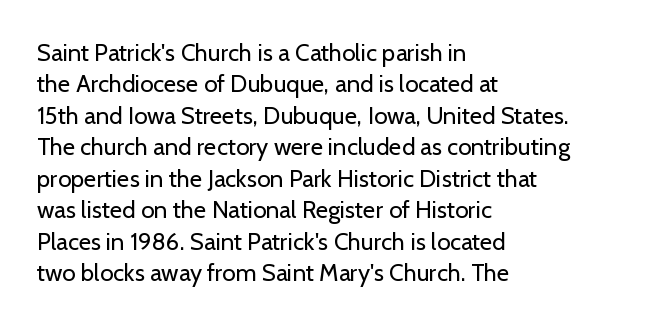
The image shows 24 px text type, upright; set left-aligned, normal line spacing (1.31x), normal letter spacing, not underlined.
